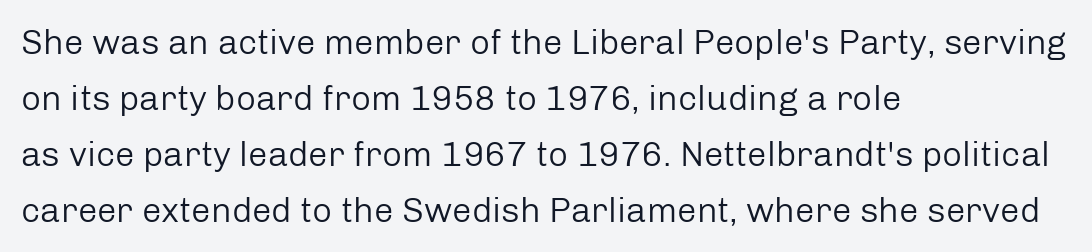
Horizontally, the lines are justified to the leading edge only. Does extra space separate the letters? No, they use regular spacing. When letters stand straight like this, we call the style roman or upright. The weight tops out at a normal text grade.
